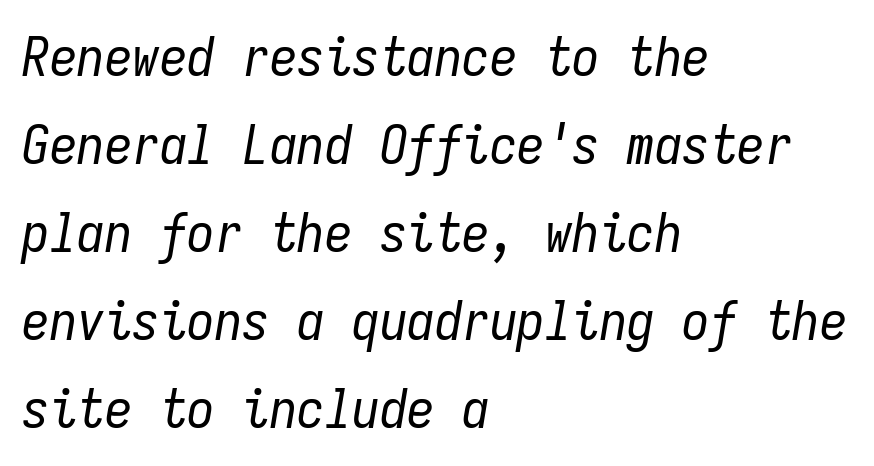
{"italic": "yes", "lean": "right", "slant_degrees": 9, "bold": "no", "weight": "regular", "width": "condensed", "stroke_contrast": "low", "x_height": "medium", "monospaced": "yes", "underline": "no", "align": "left", "line_spacing": "normal", "line_spacing_ratio": 1.6, "letter_spacing": "normal", "letter_spacing_em": 0.0, "glyph_px": 55}
